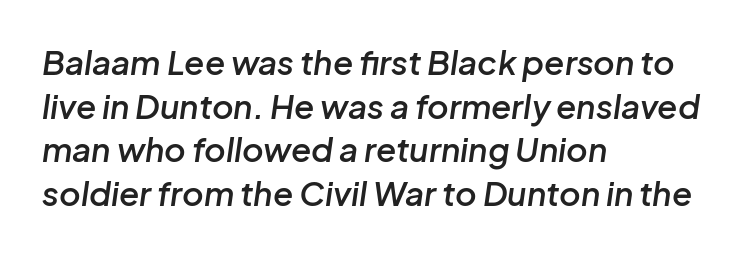
Normally led — the rows are evenly, conventionally spaced. The strip under each line holds only bare page. The ragged edge is on the right, which tells us the setting is flush left. A semibold gives these letters moderate extra thickness, short of bold.
